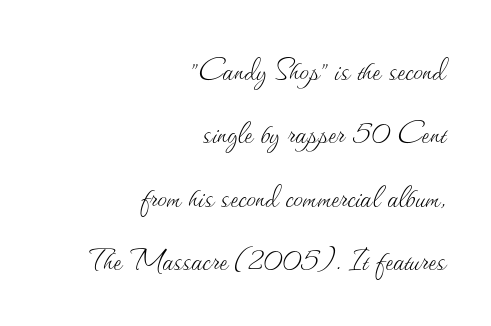
Q: Is the text bold? A: No.
Q: Is the text italic (slanted)? A: Yes.
Q: Is the text underlined? A: No.
Q: How is the paragraph aligned? A: Right-aligned.
Q: Is the spacing between letters normal or unusually wide? A: Normal.
Q: Is the spacing between lines tight, normal or loose? A: Normal.
Q: Width (condensed, normal, or wide)? A: Normal.
Q: Stroke contrast? A: Medium.
Q: x-height? A: Small.
Q: Monospaced? A: No.
